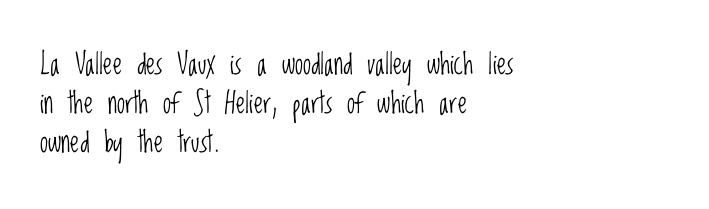
{"serif": "no", "italic": "no", "bold": "no", "weight": "light", "width": "condensed", "stroke_contrast": "low", "x_height": "large", "monospaced": "no", "underline": "no", "align": "left", "line_spacing": "normal", "line_spacing_ratio": 1.34, "letter_spacing": "normal", "letter_spacing_em": 0.0, "glyph_px": 29}
